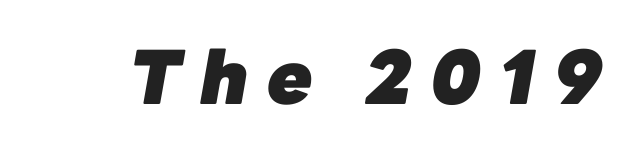
{"italic": "yes", "lean": "right", "slant_degrees": 10, "bold": "yes", "weight": "heavy", "width": "normal", "stroke_contrast": "low", "x_height": "medium", "monospaced": "no", "underline": "no", "letter_spacing": "wide", "letter_spacing_em": 0.25, "glyph_px": 74}
